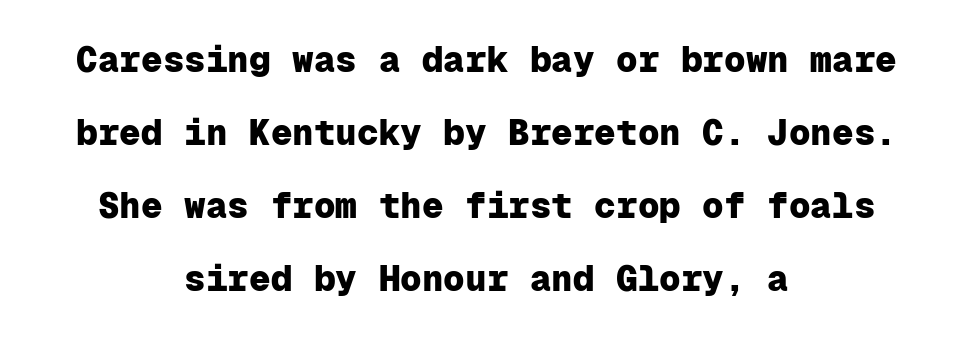
The image shows 36 px heavy sans-serif type, upright, monospaced; set centered, loose line spacing (2.03x), normal letter spacing, not underlined; low stroke contrast and a medium x-height.
